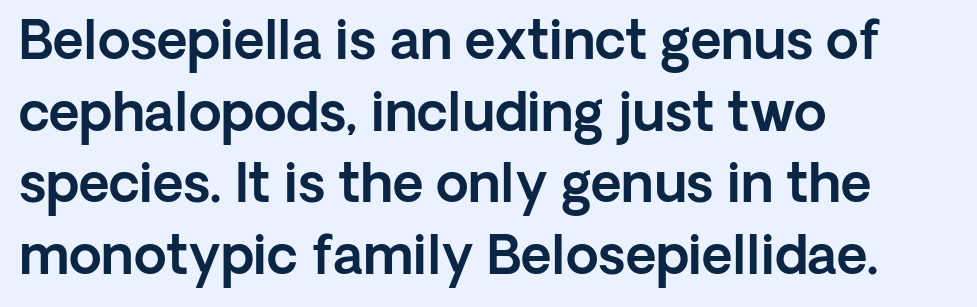
The passage shown is typed in a proportional face where columns would drift. The area under the type is left untouched. How are the letters spaced? Ordinarily, with no added tracking. Where is the straight margin? On the left. The passage shown stacks its lines at a standard gap. The lettering holds an erect, upright posture throughout.
